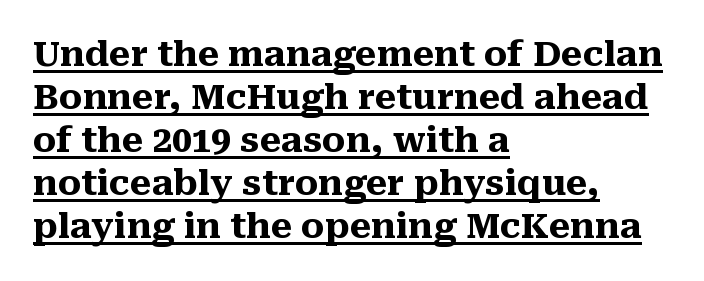
These lines were composed using upright roman letters. Visually the block forms a straight wall on the left and a jagged coastline on the right. Check where the strokes stop: tiny serifs finish them off. Spacing verdict: proportional, widths tailored to each character. A full-strength bold gives these letters their thick strokes. This rendering leaves character spacing at its baseline value.
